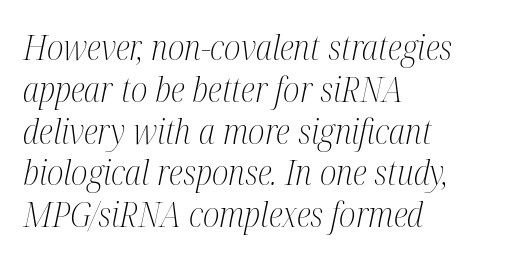
{"serif": "yes", "italic": "yes", "lean": "right", "slant_degrees": 12, "bold": "no", "weight": "light", "width": "condensed", "stroke_contrast": "medium", "x_height": "medium", "monospaced": "no", "underline": "no", "align": "left", "line_spacing_ratio": 1.23, "letter_spacing": "normal", "letter_spacing_em": 0.0, "glyph_px": 34}
